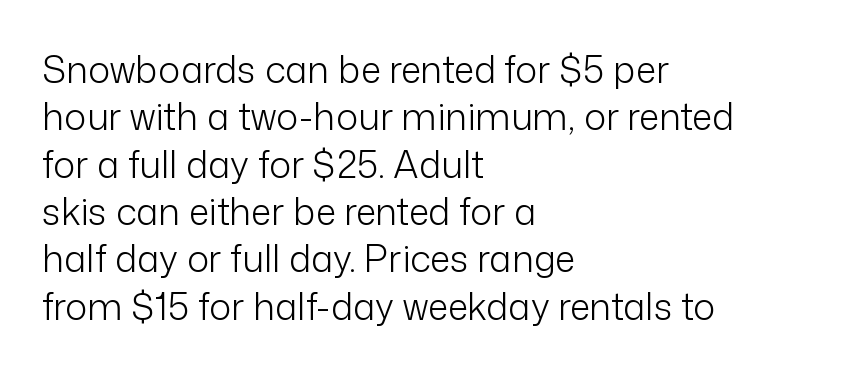
{"serif": "no", "italic": "no", "bold": "no", "weight": "light", "width": "normal", "stroke_contrast": "low", "x_height": "medium", "monospaced": "no", "underline": "no", "align": "left", "line_spacing": "normal", "line_spacing_ratio": 1.28, "letter_spacing": "normal", "letter_spacing_em": 0.0, "glyph_px": 37}
